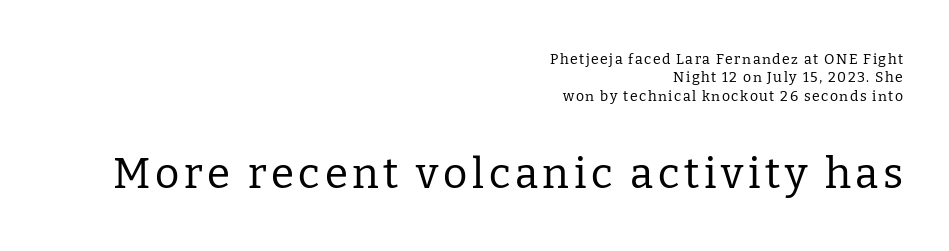
{"serif": "yes", "italic": "no", "bold": "no", "weight": "regular", "width": "normal", "stroke_contrast": "low", "x_height": "medium", "monospaced": "no", "underline": "no", "align": "right", "line_spacing": "normal", "line_spacing_ratio": 1.32, "larger_block": "second", "size_ratio": 3.0, "glyph_px": 42}
